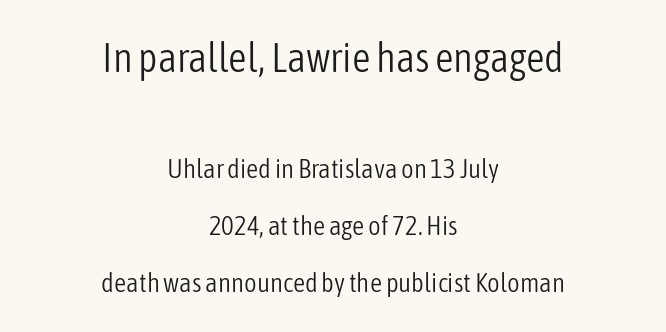
Q: Is the text bold? A: No.
Q: Is the text italic (slanted)? A: No, it is upright.
Q: Is the typeface a serif or a sans-serif typeface? A: Sans-serif.
Q: Is the text underlined? A: No.
Q: How is the paragraph aligned? A: Centered.
Q: Is the spacing between letters normal or unusually wide? A: Normal.
Q: Is the spacing between lines tight, normal or loose? A: Loose.
Q: Which block of text is set in a larger size, the first (top) or the second (bottom)? A: The first (top) one.
Q: Width (condensed, normal, or wide)? A: Condensed.
Q: Stroke contrast? A: Low.
Q: x-height? A: Medium.
Q: Monospaced? A: No.
